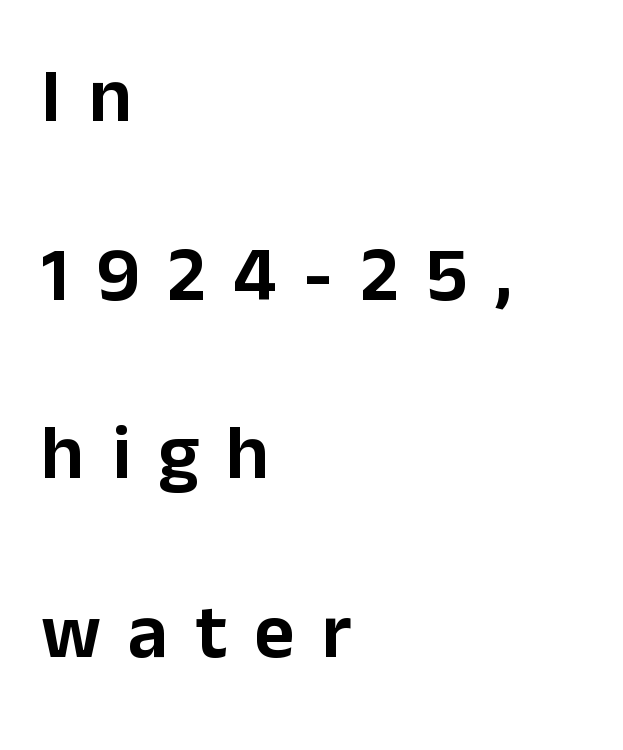
The image shows 78 px sans-serif type, upright; set left-aligned, loose line spacing (2.29x), unusually wide letter spacing (+0.35 em), not underlined; low stroke contrast and a medium x-height.
